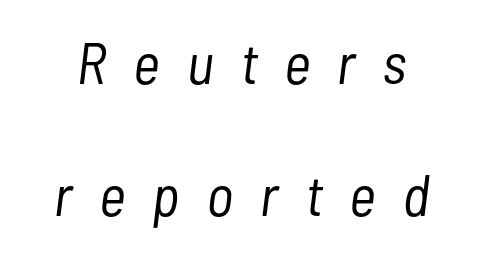
{"italic": "yes", "lean": "right", "slant_degrees": 7, "bold": "no", "weight": "light", "width": "condensed", "stroke_contrast": "low", "x_height": "medium", "monospaced": "no", "underline": "no", "line_spacing": "loose", "line_spacing_ratio": 2.28, "letter_spacing": "wide", "letter_spacing_em": 0.47, "glyph_px": 58}
